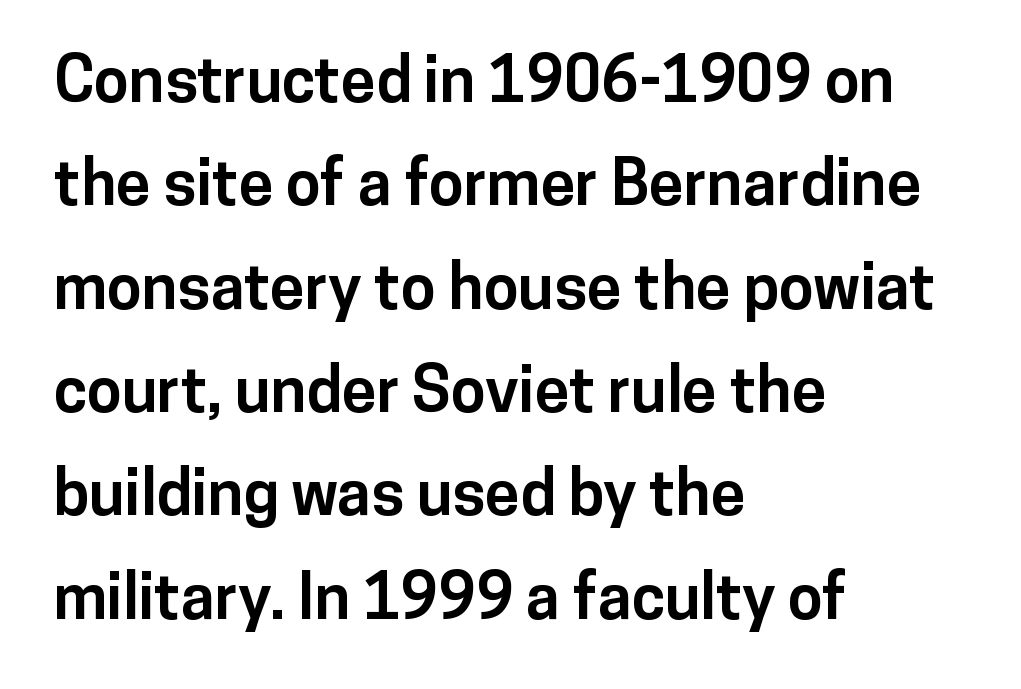
The image shows 63 px bold sans-serif type, upright; set left-aligned, normal line spacing (1.64x), normal letter spacing, not underlined; low stroke contrast and a medium x-height.
